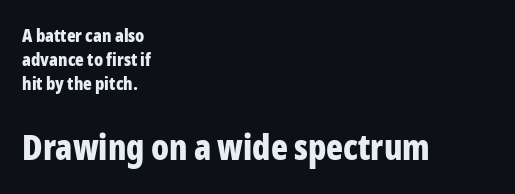
The image shows 35 px bold, condensed sans-serif type, upright; set left-aligned, normal line spacing (1.34x), normal letter spacing, not underlined; the second (bottom) block is 1.94x larger; low stroke contrast and a medium x-height.
